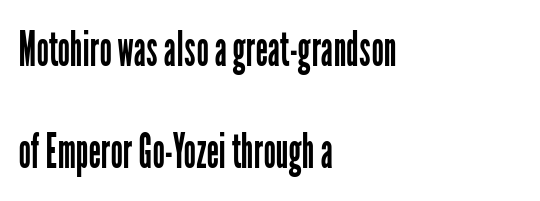
The image shows 49 px regular-weight, condensed sans-serif type, upright; set left-aligned, loose line spacing (2.09x), normal letter spacing, not underlined; low stroke contrast and a medium x-height.
